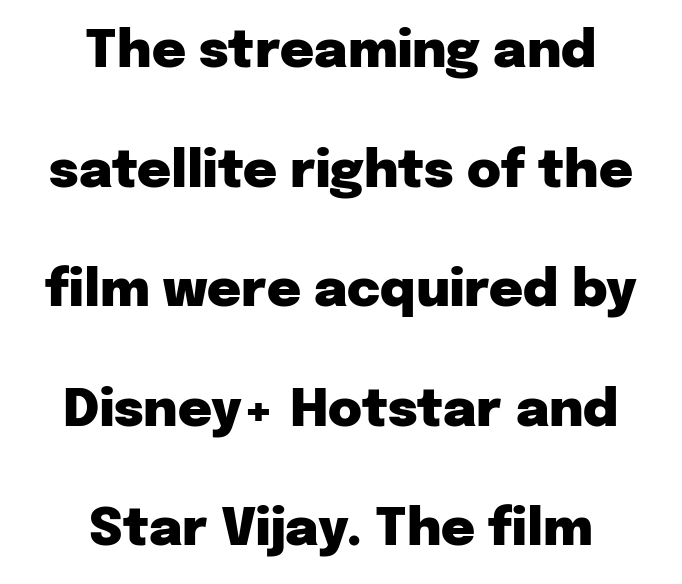
Q: Is the text bold? A: Yes.
Q: Is the text italic (slanted)? A: No, it is upright.
Q: Is the typeface a serif or a sans-serif typeface? A: Sans-serif.
Q: Is the text underlined? A: No.
Q: How is the paragraph aligned? A: Centered.
Q: Is the spacing between letters normal or unusually wide? A: Normal.
Q: Is the spacing between lines tight, normal or loose? A: Loose.
Q: Width (condensed, normal, or wide)? A: Normal.
Q: Stroke contrast? A: Low.
Q: x-height? A: Medium.
Q: Monospaced? A: No.
